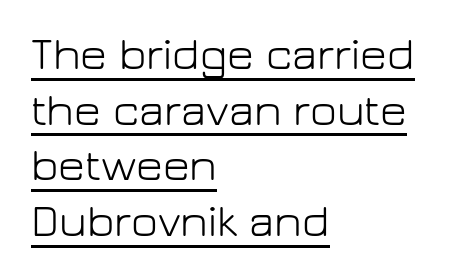
{"serif": "no", "italic": "no", "bold": "no", "weight": "light", "width": "normal", "stroke_contrast": "low", "x_height": "medium", "monospaced": "no", "underline": "yes", "align": "left", "line_spacing_ratio": 1.21, "letter_spacing": "normal", "letter_spacing_em": 0.0, "glyph_px": 46}
